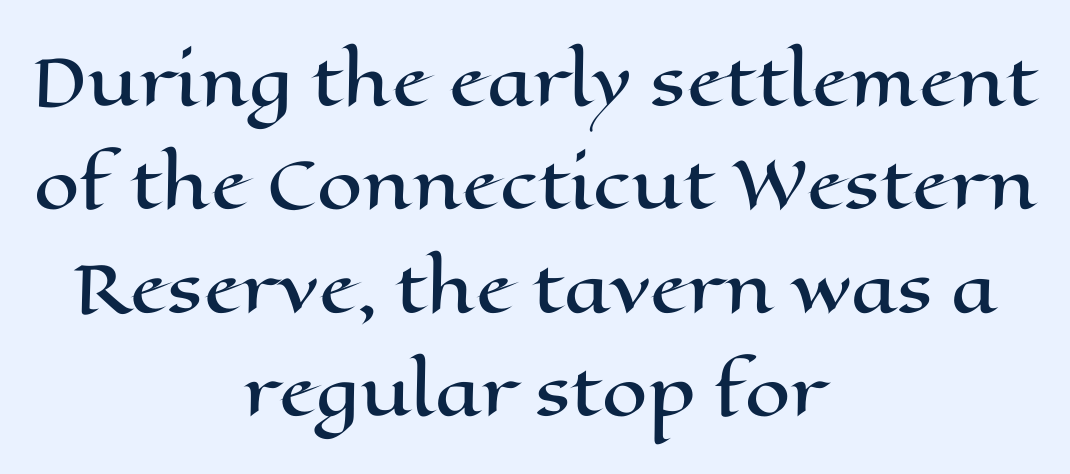
Rule under the text: the space is simply empty. Characters remain perfectly vertical along every line. The line texture is even and compact thanks to regular tracking. The lines are quadded center. Compared with typical paragraphs, the rows here are spaced about the same. The letters advance in unequal steps, a hallmark of proportional type.
